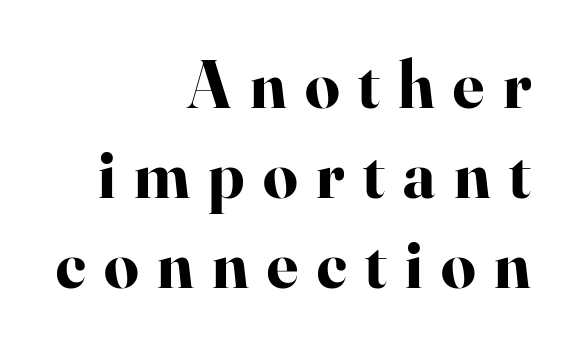
The font family rendered here belongs to the serif group. Each new line begins a customary step beneath the previous one. Layout note: lines flush right. Plain, unruled lines of type. The rendering inserts visible extra space after every character.
